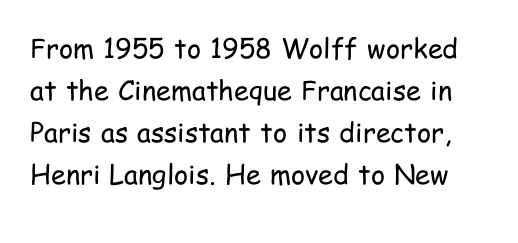
{"italic": "no", "bold": "no", "underline": "no", "line_spacing": "normal", "line_spacing_ratio": 1.56, "letter_spacing": "normal", "letter_spacing_em": 0.0, "glyph_px": 27}
